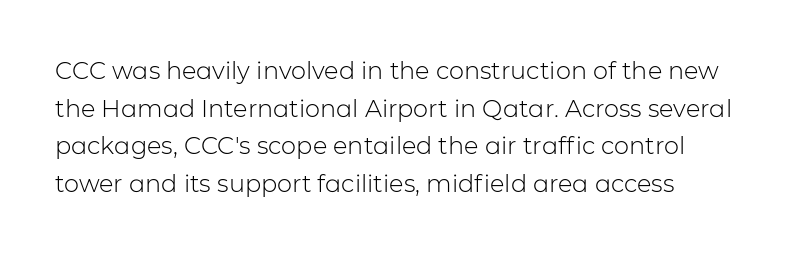
Normally led — the rows are evenly, conventionally spaced. Think standard paragraph weight, or any step lighter than that. Plain, unruled lines of type. Each word holds together tightly as a unit, with standard inter-letter gaps. It's the straight-up-and-down kind of type.
